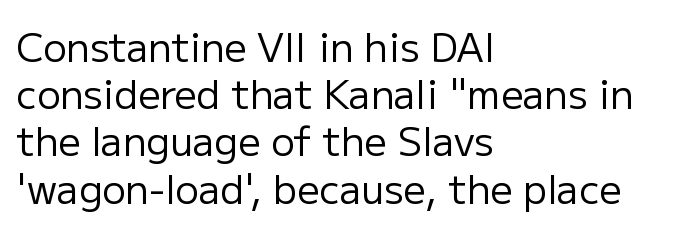
The image shows 39 px regular-weight sans-serif type, upright; set left-aligned, line spacing 1.21x, normal letter spacing, not underlined; low stroke contrast and a medium x-height.
